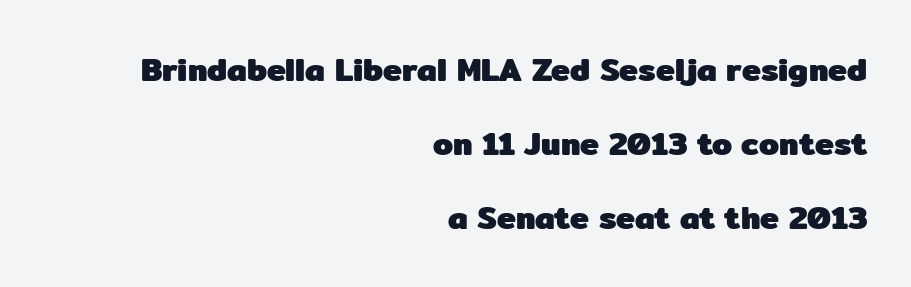
The image shows 32 px heavy sans-serif type, upright; set right-aligned, loose line spacing (2.31x), normal letter spacing, not underlined; low stroke contrast and a medium x-height.
